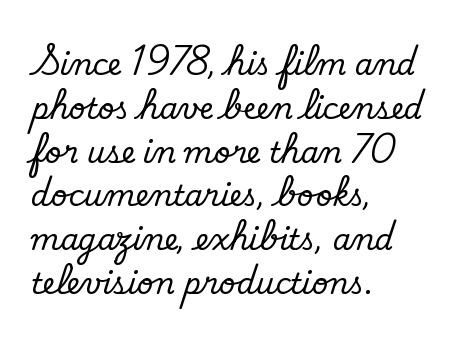
The image shows 29 px regular-weight sans-serif type; set left-aligned, normal line spacing (1.51x), normal letter spacing, not underlined; low stroke contrast and a small x-height.
